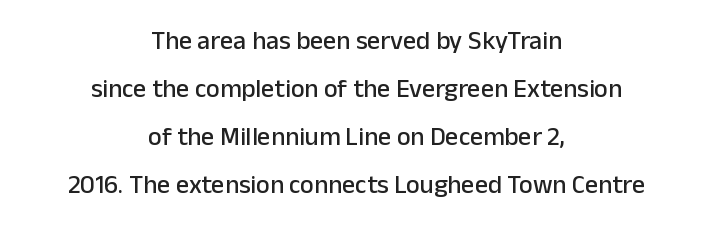
It's the straight-up-and-down kind of type. Between one letter and the next there's only the usual sliver of space. The paragraph has two soft edges and a firm central axis. Beneath every word, the page is bare.
